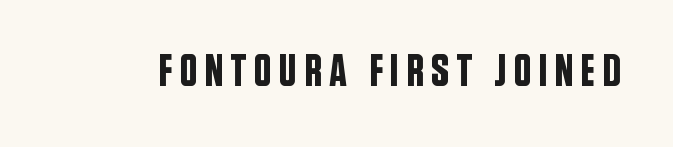
{"serif": "no", "italic": "no", "width": "condensed", "stroke_contrast": "low", "x_height": "large", "monospaced": "no", "underline": "no", "glyph_px": 45}
